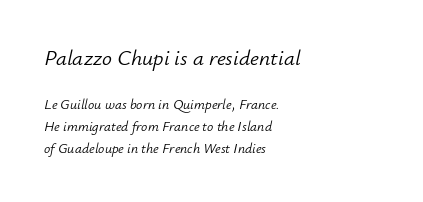
{"italic": "yes", "lean": "right", "slant_degrees": 12, "bold": "no", "underline": "no", "align": "left", "line_spacing": "normal", "line_spacing_ratio": 1.56, "letter_spacing": "normal", "letter_spacing_em": 0.0, "larger_block": "first", "size_ratio": 1.57, "glyph_px": 22}
